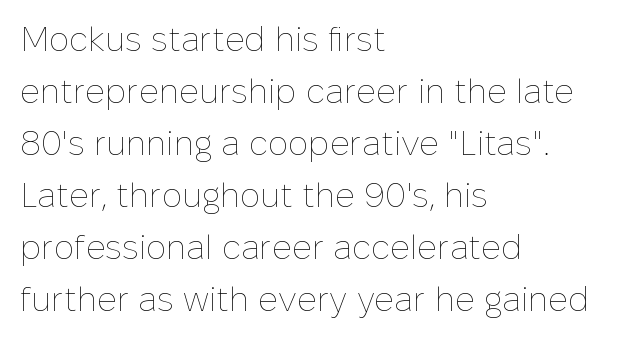
Which margin do the lines hug? The left one — the right edge is uneven. Summary of vertical rhythm: regular, with standard interline spacing. These lines keep a tight, regular rhythm from letter to letter. No heavy texture on the line: the type isn't bold.
